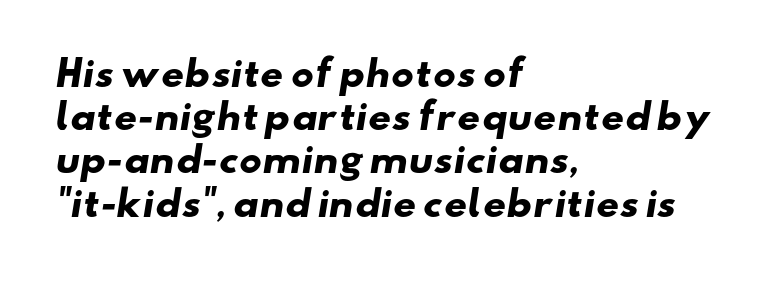
Q: Is the text bold? A: Yes.
Q: Is the typeface a serif or a sans-serif typeface? A: Sans-serif.
Q: Is the text underlined? A: No.
Q: How is the paragraph aligned? A: Left-aligned.
Q: Is the spacing between letters normal or unusually wide? A: Normal.
Q: Width (condensed, normal, or wide)? A: Wide.
Q: Stroke contrast? A: Low.
Q: x-height? A: Small.
Q: Monospaced? A: No.
